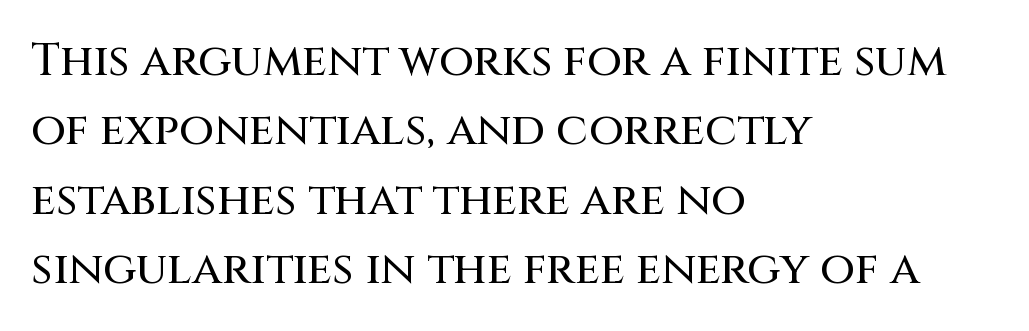
The image shows 45 px sans-serif type, upright; set left-aligned, normal line spacing (1.54x), normal letter spacing, not underlined; medium stroke contrast and a large x-height.
